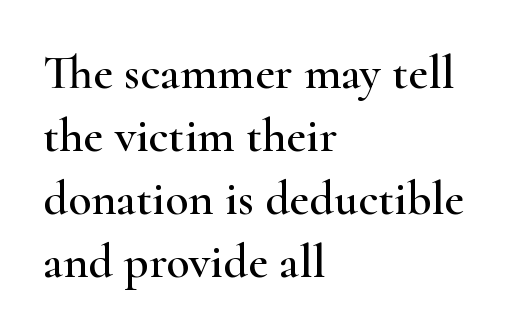
The image shows 48 px wide serif type, upright; set left-aligned, normal line spacing (1.31x), normal letter spacing, not underlined; high stroke contrast and a small x-height.
